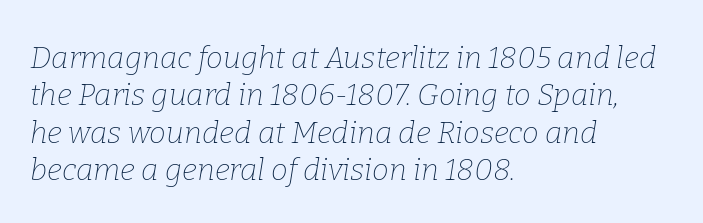
The image shows 30 px thin serif type, italic (leaning right); set left-aligned, normal line spacing (1.25x), normal letter spacing, not underlined; low stroke contrast and a medium x-height.
